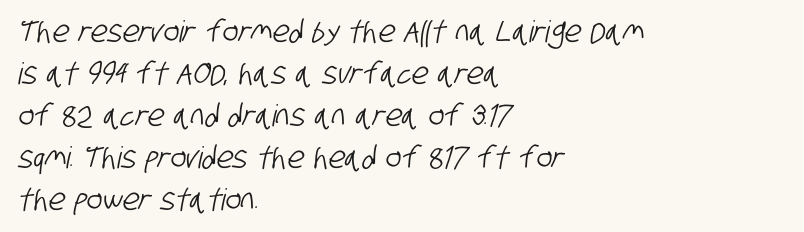
Think of a printed novel: that variable character pitch is what you see here. How are the letters spaced? Ordinarily, with no added tracking. Normally led — the rows are evenly, conventionally spaced. Letters rest on an invisible, unmarked baseline.
